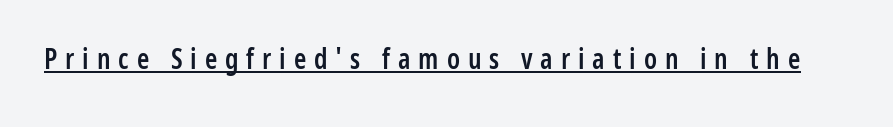
{"serif": "no", "italic": "no", "bold": "semi", "weight": "semibold", "width": "condensed", "stroke_contrast": "low", "x_height": "medium", "monospaced": "no", "underline": "yes", "letter_spacing": "wide", "letter_spacing_em": 0.28, "glyph_px": 28}
